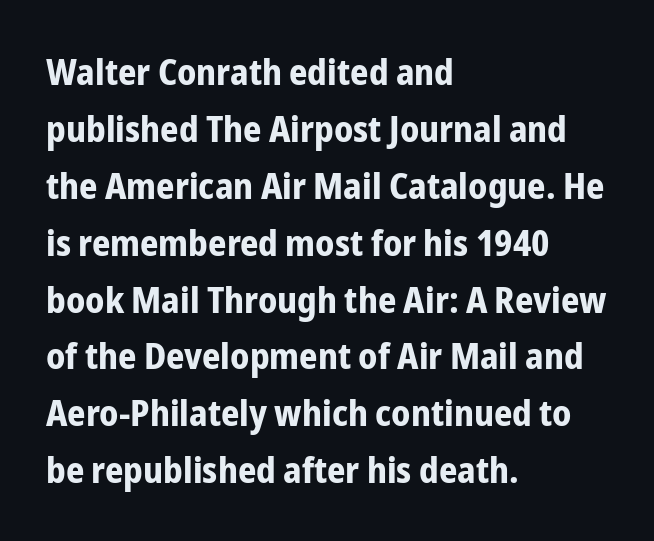
{"serif": "no", "italic": "no", "bold": "yes", "weight": "bold", "width": "condensed", "stroke_contrast": "low", "x_height": "medium", "monospaced": "no", "underline": "no", "align": "left", "line_spacing": "normal", "line_spacing_ratio": 1.58, "letter_spacing": "normal", "letter_spacing_em": 0.0, "glyph_px": 36}
